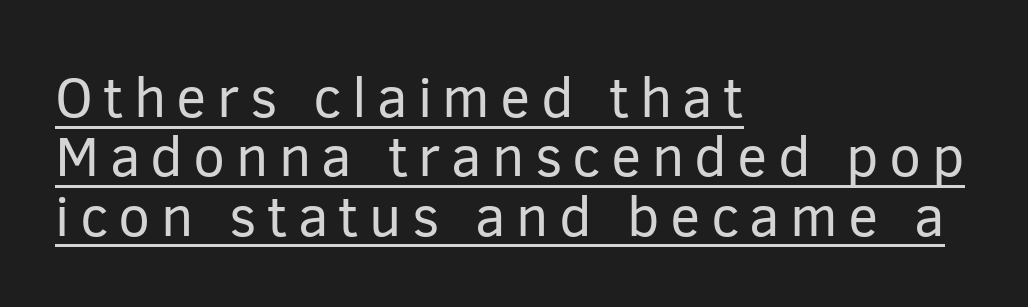
{"serif": "no", "italic": "no", "bold": "no", "weight": "regular", "width": "normal", "stroke_contrast": "low", "x_height": "medium", "monospaced": "no", "underline": "yes", "align": "left", "line_spacing": "tight", "line_spacing_ratio": 1.04, "glyph_px": 57}
